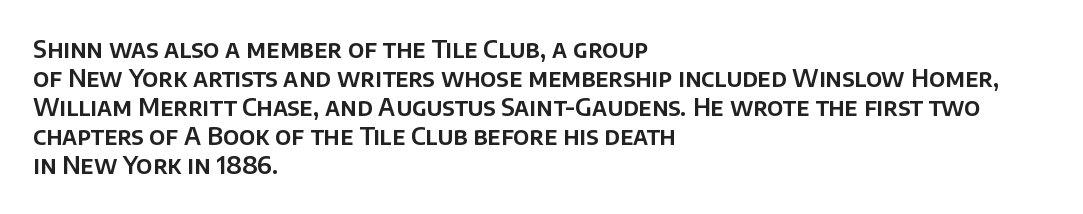
The area under the type is left untouched. Is the block centered? No — it sits flush against the left margin. Default kerning and tracking; the words read as compact shapes. Is there any slant? The stems are plumb.
